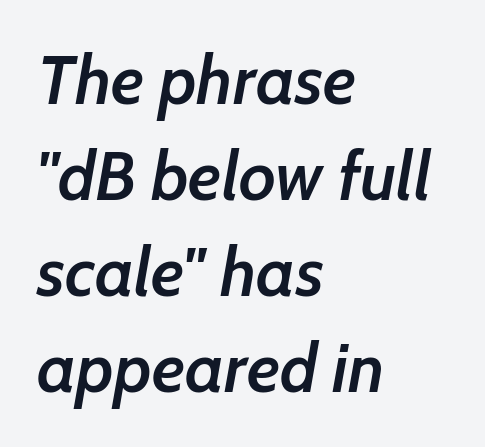
{"italic": "yes", "lean": "right", "slant_degrees": 7, "bold": "semi", "weight": "semibold", "width": "normal", "stroke_contrast": "low", "x_height": "medium", "monospaced": "no", "underline": "no", "align": "left", "line_spacing": "normal", "line_spacing_ratio": 1.39, "letter_spacing": "normal", "letter_spacing_em": 0.0, "glyph_px": 69}
